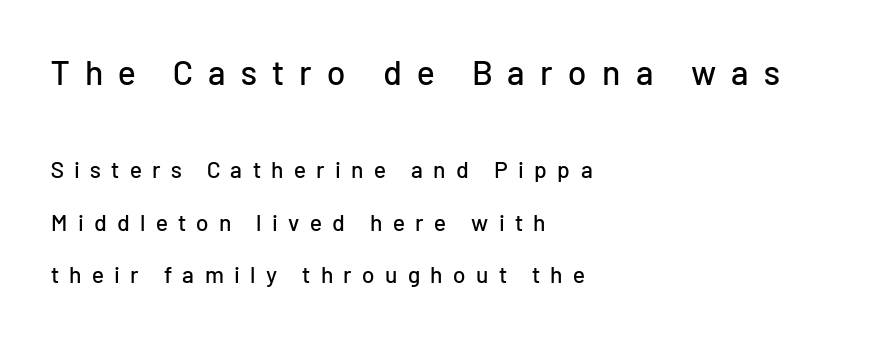
{"serif": "no", "italic": "no", "width": "normal", "stroke_contrast": "low", "x_height": "medium", "monospaced": "no", "underline": "no", "align": "left", "line_spacing": "loose", "line_spacing_ratio": 2.27, "letter_spacing": "wide", "letter_spacing_em": 0.45, "larger_block": "first", "size_ratio": 1.48, "glyph_px": 34}
